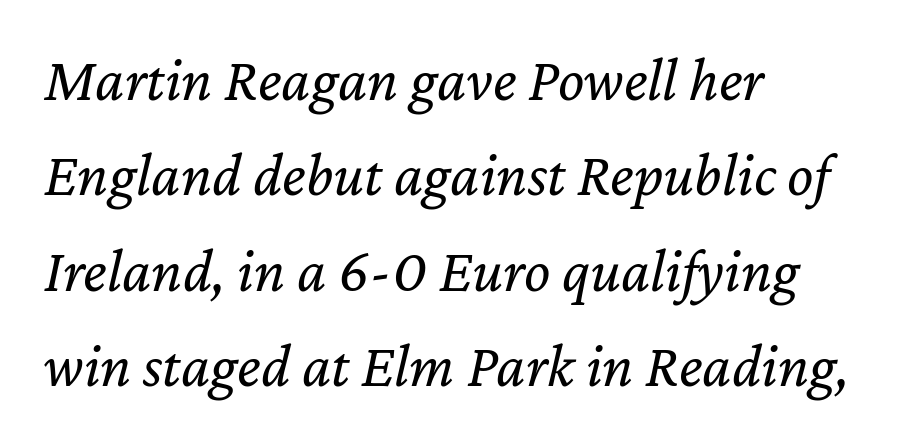
Q: Is the text bold? A: No.
Q: Is the text italic (slanted)? A: Yes, it leans right by about 12 degrees.
Q: Is the text underlined? A: No.
Q: How is the paragraph aligned? A: Left-aligned.
Q: Is the spacing between letters normal or unusually wide? A: Normal.
Q: Is the spacing between lines tight, normal or loose? A: Normal.
Q: Width (condensed, normal, or wide)? A: Normal.
Q: Stroke contrast? A: Low.
Q: x-height? A: Medium.
Q: Monospaced? A: No.
